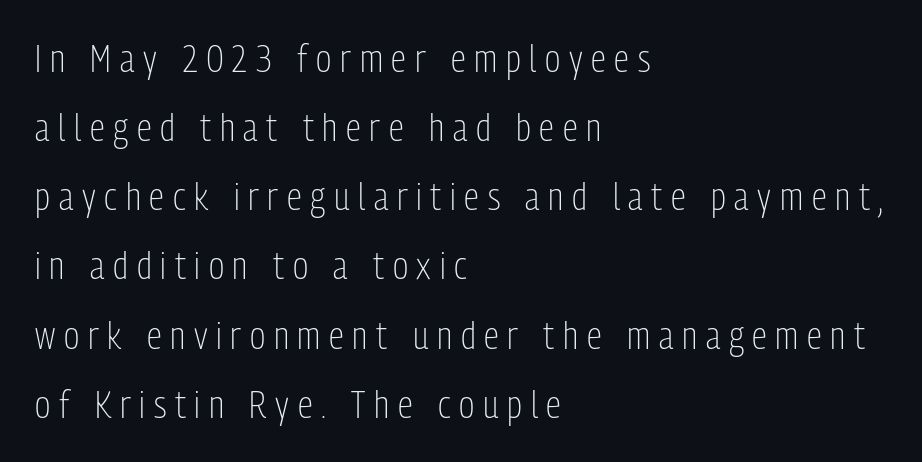
These lines are composed in type without serifs. No italicization has been applied; the sample stays upright. The letters are spread apart with noticeably loose tracking. Horizontal alignment here is leftward, the default for most running prose. Stroke mass is kept to a normal reading level or below. The area under the type is left untouched.
